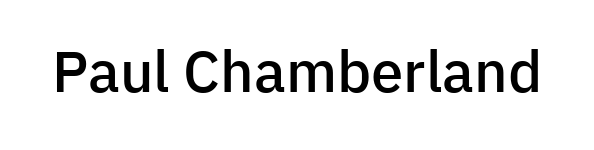
Q: Is the text bold? A: Semi-bold.
Q: Is the text italic (slanted)? A: No, it is upright.
Q: Is the typeface a serif or a sans-serif typeface? A: Sans-serif.
Q: Is the text underlined? A: No.
Q: Is the spacing between letters normal or unusually wide? A: Normal.
Q: Width (condensed, normal, or wide)? A: Normal.
Q: Stroke contrast? A: Low.
Q: x-height? A: Medium.
Q: Monospaced? A: No.
